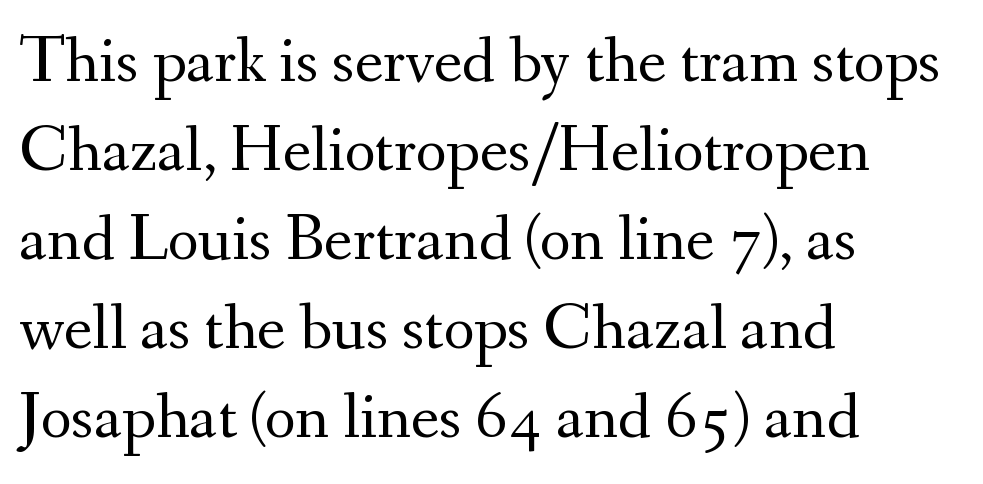
The image shows 67 px regular-weight serif type, upright; set left-aligned, normal line spacing (1.33x), normal letter spacing, not underlined; medium stroke contrast and a small x-height.
